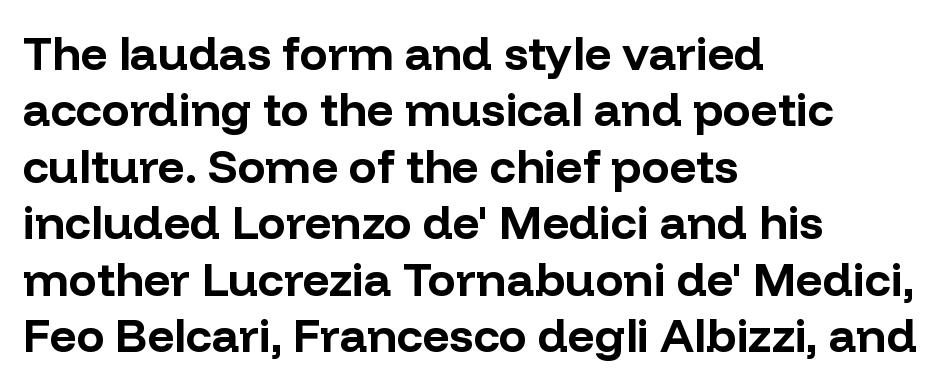
Q: Is the text bold? A: Yes.
Q: Is the text italic (slanted)? A: No, it is upright.
Q: Is the typeface a serif or a sans-serif typeface? A: Sans-serif.
Q: Is the text underlined? A: No.
Q: How is the paragraph aligned? A: Left-aligned.
Q: Is the spacing between letters normal or unusually wide? A: Normal.
Q: Width (condensed, normal, or wide)? A: Normal.
Q: Stroke contrast? A: Low.
Q: x-height? A: Medium.
Q: Monospaced? A: No.
